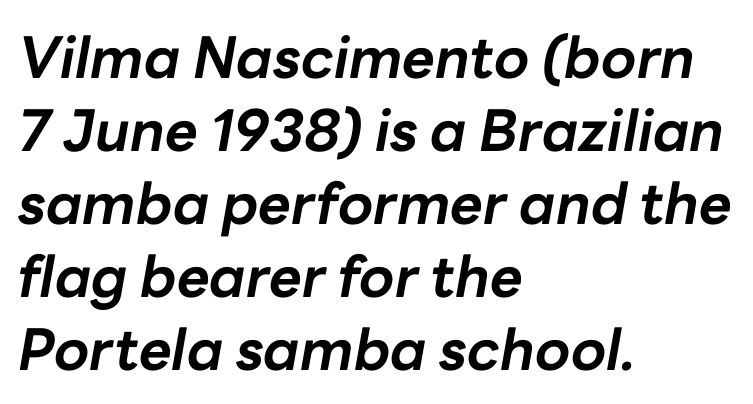
Regarding leading, the lines here are spaced in the standard way. The letters sit at their default tracking, neither squeezed nor spread. Students, this is bold: see how much ink each stroke carries. Note the varied advance widths — an 'i' is clearly narrower than an 'm'.
